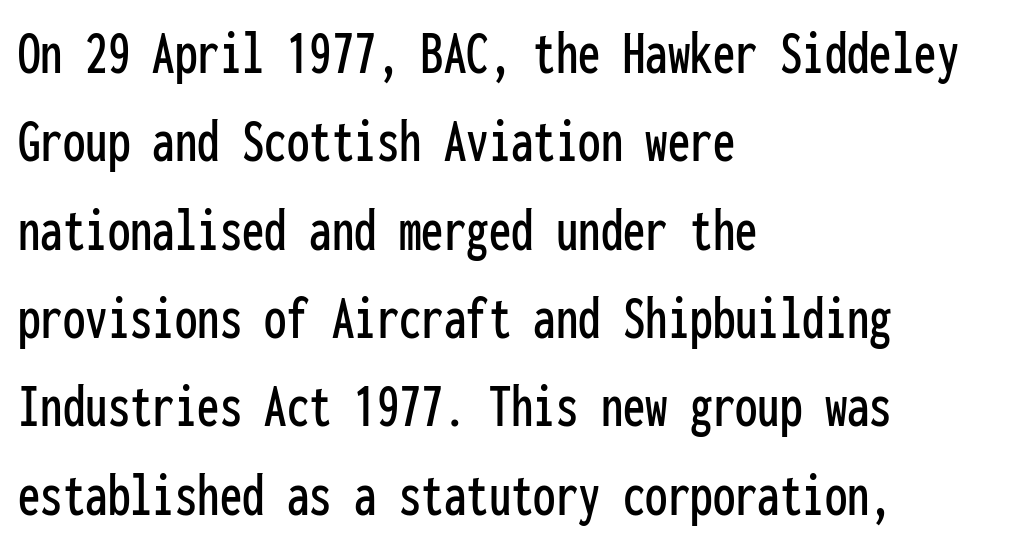
Q: Is the text italic (slanted)? A: No, it is upright.
Q: Is the typeface a serif or a sans-serif typeface? A: Sans-serif.
Q: Is the text underlined? A: No.
Q: How is the paragraph aligned? A: Left-aligned.
Q: Is the spacing between letters normal or unusually wide? A: Normal.
Q: Is the spacing between lines tight, normal or loose? A: Normal.
Q: Width (condensed, normal, or wide)? A: Condensed.
Q: Stroke contrast? A: Low.
Q: x-height? A: Medium.
Q: Monospaced? A: Yes.
